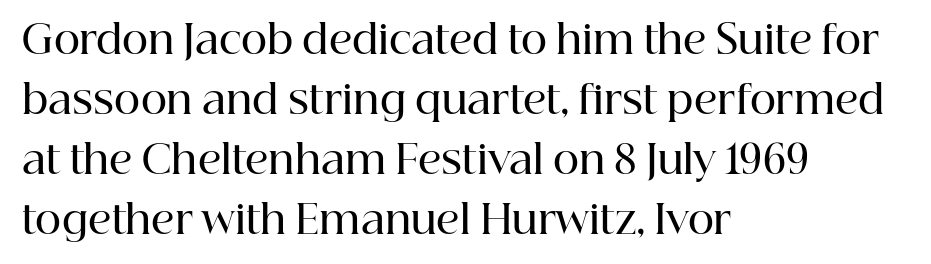
Ordinary non-slanted type is in use. The designer went with a serif here, giving each stem small feet. The passage shown is typed in a proportional face where columns would drift. A student would call this left alignment; a typographer would say flush left, rag right.
